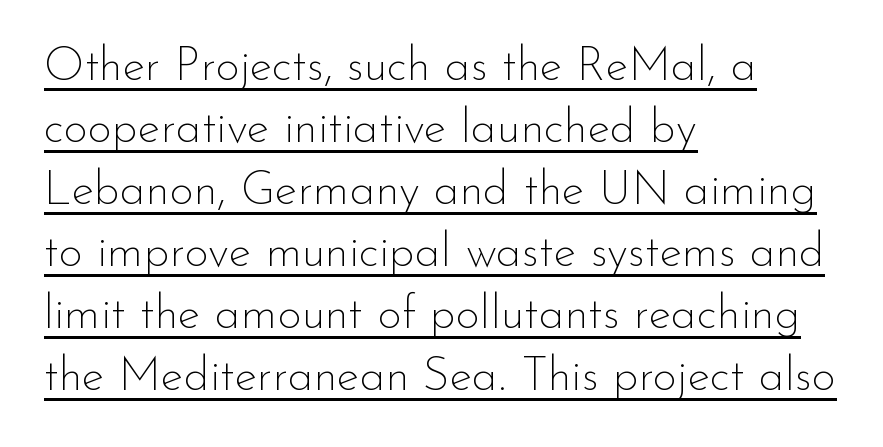
Q: Is the text bold? A: No.
Q: Is the text italic (slanted)? A: No, it is upright.
Q: Is the typeface a serif or a sans-serif typeface? A: Sans-serif.
Q: Is the text underlined? A: Yes.
Q: How is the paragraph aligned? A: Left-aligned.
Q: Is the spacing between letters normal or unusually wide? A: Normal.
Q: Is the spacing between lines tight, normal or loose? A: Normal.
Q: Width (condensed, normal, or wide)? A: Normal.
Q: Stroke contrast? A: Low.
Q: x-height? A: Small.
Q: Monospaced? A: No.
